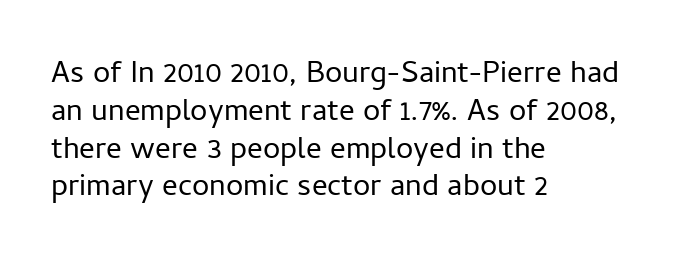
Q: Is the text bold? A: No.
Q: Is the text italic (slanted)? A: No, it is upright.
Q: Is the typeface a serif or a sans-serif typeface? A: Sans-serif.
Q: Is the text underlined? A: No.
Q: How is the paragraph aligned? A: Left-aligned.
Q: Is the spacing between letters normal or unusually wide? A: Normal.
Q: Width (condensed, normal, or wide)? A: Normal.
Q: Stroke contrast? A: Low.
Q: x-height? A: Medium.
Q: Monospaced? A: No.
